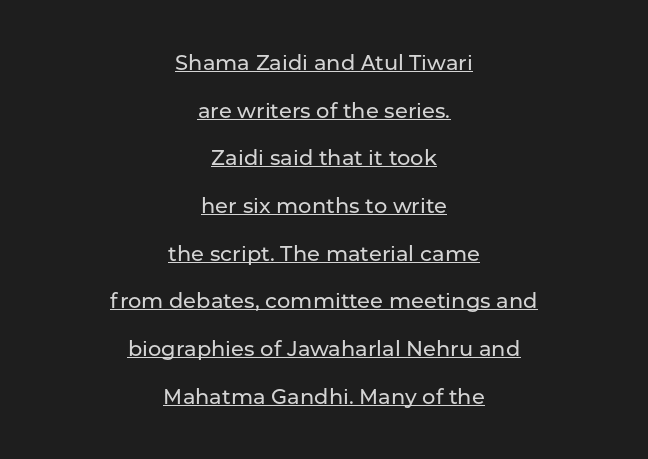
The image shows 21 px text type, upright; set centered, loose line spacing (2.27x), normal letter spacing, underlined.
